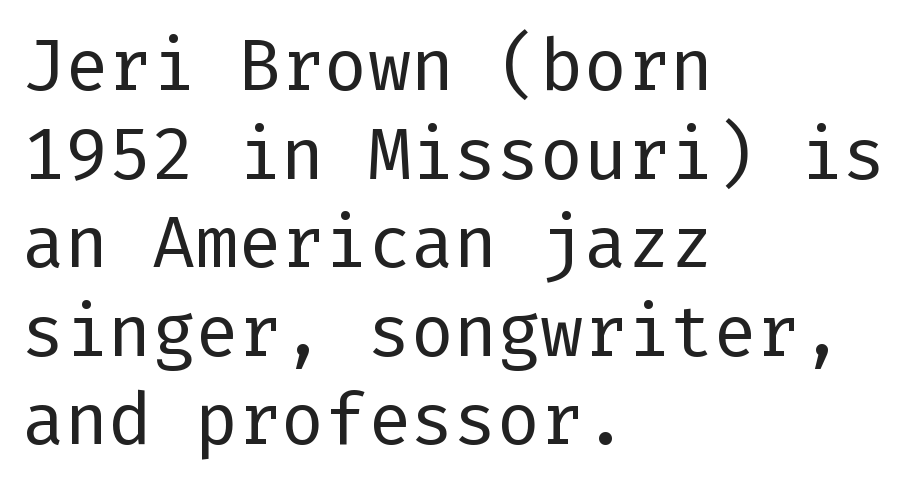
Q: Is the text bold? A: No.
Q: Is the text italic (slanted)? A: No, it is upright.
Q: Is the typeface a serif or a sans-serif typeface? A: Sans-serif.
Q: Is the text underlined? A: No.
Q: How is the paragraph aligned? A: Left-aligned.
Q: Is the spacing between letters normal or unusually wide? A: Normal.
Q: Width (condensed, normal, or wide)? A: Normal.
Q: Stroke contrast? A: Low.
Q: x-height? A: Medium.
